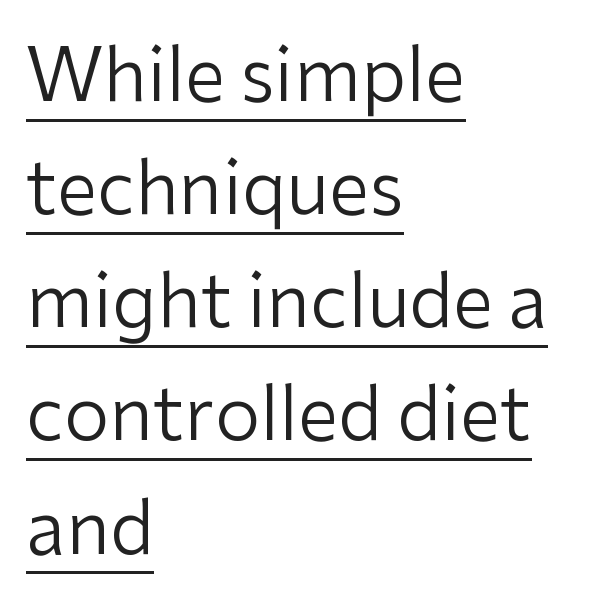
Q: Is the text bold? A: No.
Q: Is the text italic (slanted)? A: No, it is upright.
Q: Is the typeface a serif or a sans-serif typeface? A: Sans-serif.
Q: Is the text underlined? A: Yes.
Q: How is the paragraph aligned? A: Left-aligned.
Q: Is the spacing between letters normal or unusually wide? A: Normal.
Q: Is the spacing between lines tight, normal or loose? A: Normal.
Q: Width (condensed, normal, or wide)? A: Normal.
Q: Stroke contrast? A: Low.
Q: x-height? A: Medium.
Q: Monospaced? A: No.
